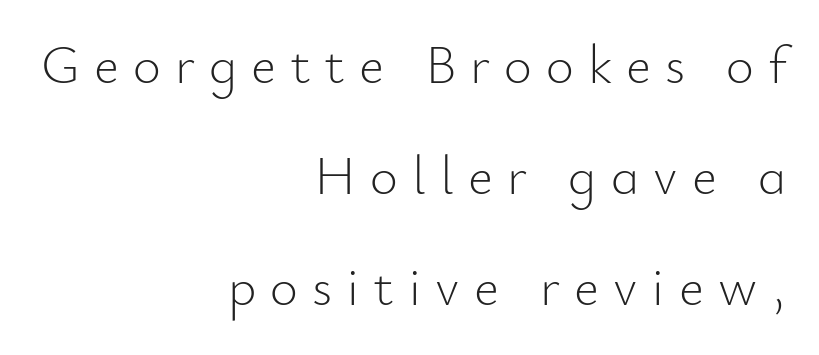
Q: Is the text bold? A: No.
Q: Is the text italic (slanted)? A: No, it is upright.
Q: Is the typeface a serif or a sans-serif typeface? A: Sans-serif.
Q: Is the text underlined? A: No.
Q: How is the paragraph aligned? A: Right-aligned.
Q: Is the spacing between letters normal or unusually wide? A: Unusually wide.
Q: Is the spacing between lines tight, normal or loose? A: Loose.
Q: Width (condensed, normal, or wide)? A: Normal.
Q: Stroke contrast? A: Low.
Q: x-height? A: Small.
Q: Monospaced? A: No.
